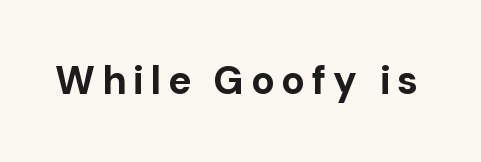
{"serif": "no", "italic": "no", "bold": "yes", "weight": "bold", "width": "normal", "stroke_contrast": "low", "x_height": "medium", "monospaced": "no", "underline": "no", "glyph_px": 39}
